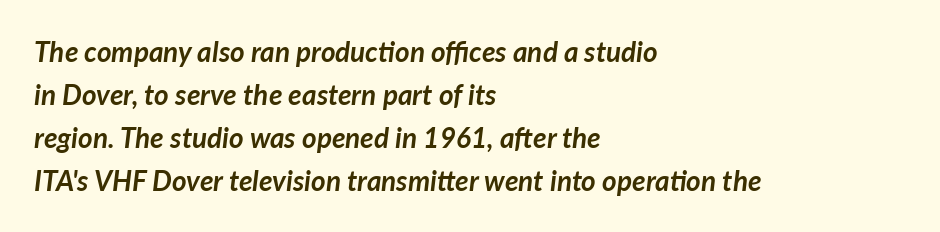
{"italic": "yes", "lean": "right", "slant_degrees": 7, "bold": "yes", "weight": "semibold", "width": "normal", "stroke_contrast": "low", "x_height": "medium", "monospaced": "no", "underline": "no", "align": "left", "line_spacing": "normal", "line_spacing_ratio": 1.54, "letter_spacing": "normal", "letter_spacing_em": 0.0, "glyph_px": 28}
